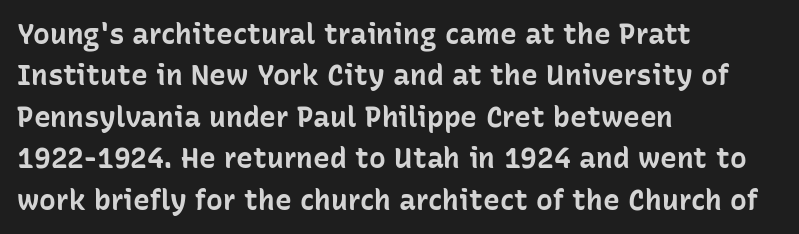
Q: Is the text bold? A: Yes.
Q: Is the text italic (slanted)? A: No, it is upright.
Q: Is the typeface a serif or a sans-serif typeface? A: Sans-serif.
Q: Is the text underlined? A: No.
Q: How is the paragraph aligned? A: Left-aligned.
Q: Is the spacing between letters normal or unusually wide? A: Normal.
Q: Is the spacing between lines tight, normal or loose? A: Normal.
Q: Width (condensed, normal, or wide)? A: Normal.
Q: Stroke contrast? A: Low.
Q: x-height? A: Medium.
Q: Monospaced? A: No.
